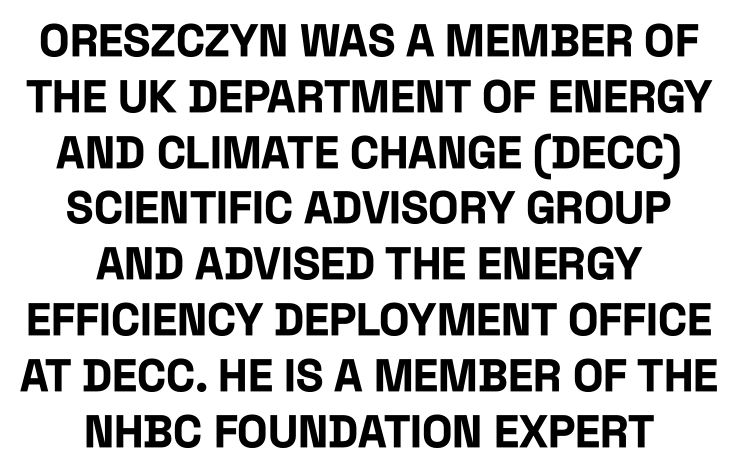
The image shows 45 px bold, condensed sans-serif type, upright; set centered, line spacing 1.24x, normal letter spacing, not underlined; low stroke contrast and a large x-height.
